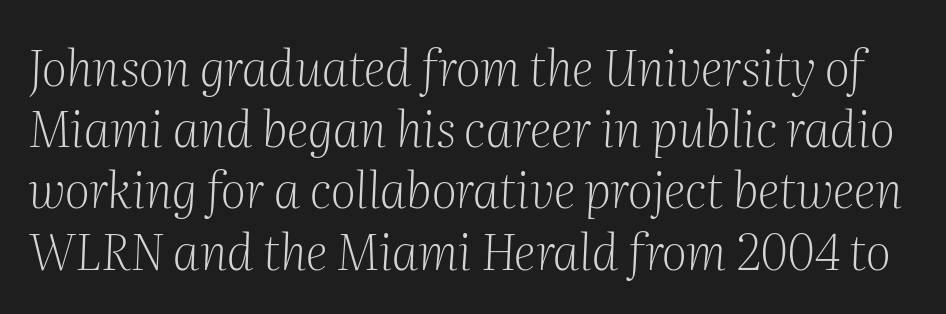
Q: Is the text bold? A: No.
Q: Is the text italic (slanted)? A: Yes, it leans right by about 2 degrees.
Q: Is the typeface a serif or a sans-serif typeface? A: Serif.
Q: Is the text underlined? A: No.
Q: Is the spacing between letters normal or unusually wide? A: Normal.
Q: Is the spacing between lines tight, normal or loose? A: Normal.
Q: Width (condensed, normal, or wide)? A: Normal.
Q: Stroke contrast? A: Medium.
Q: x-height? A: Medium.
Q: Monospaced? A: No.
